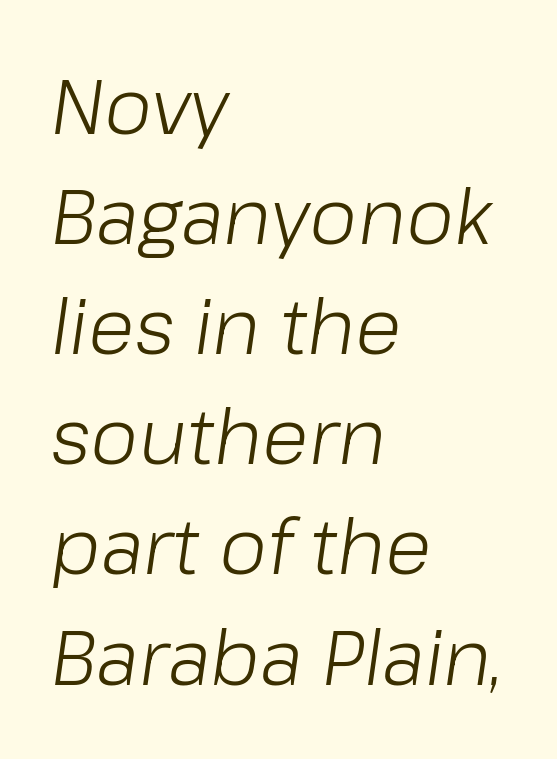
Q: Is the text bold? A: No.
Q: Is the text italic (slanted)? A: Yes, it leans right by about 8 degrees.
Q: Is the text underlined? A: No.
Q: How is the paragraph aligned? A: Left-aligned.
Q: Is the spacing between letters normal or unusually wide? A: Normal.
Q: Is the spacing between lines tight, normal or loose? A: Normal.
Q: Width (condensed, normal, or wide)? A: Normal.
Q: Stroke contrast? A: Low.
Q: x-height? A: Medium.
Q: Monospaced? A: No.
